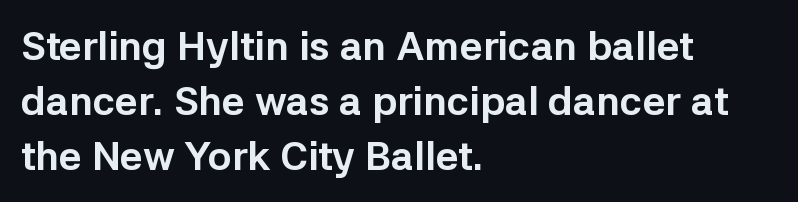
Q: Is the text bold? A: Yes.
Q: Is the text italic (slanted)? A: No, it is upright.
Q: Is the typeface a serif or a sans-serif typeface? A: Sans-serif.
Q: Is the text underlined? A: No.
Q: How is the paragraph aligned? A: Left-aligned.
Q: Is the spacing between letters normal or unusually wide? A: Normal.
Q: Is the spacing between lines tight, normal or loose? A: Normal.
Q: Width (condensed, normal, or wide)? A: Normal.
Q: Stroke contrast? A: Low.
Q: x-height? A: Medium.
Q: Monospaced? A: No.
